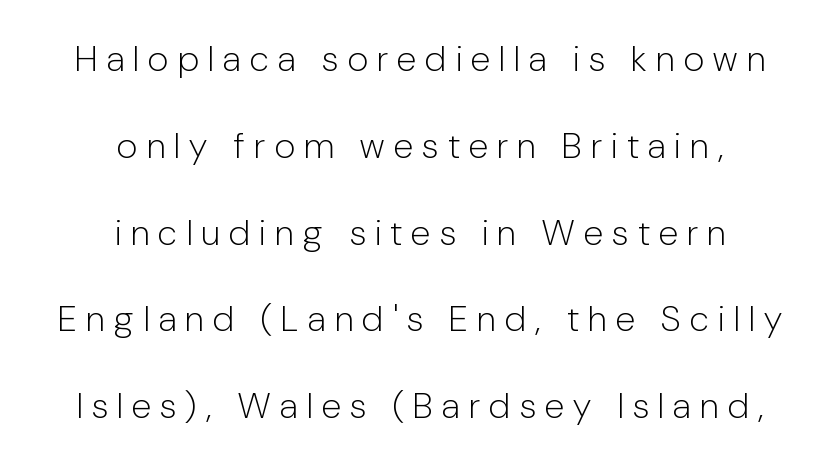
{"serif": "no", "italic": "no", "bold": "no", "weight": "light", "width": "condensed", "stroke_contrast": "low", "x_height": "medium", "monospaced": "no", "underline": "no", "align": "center", "line_spacing": "loose", "line_spacing_ratio": 2.41, "letter_spacing": "wide", "letter_spacing_em": 0.27, "glyph_px": 36}
